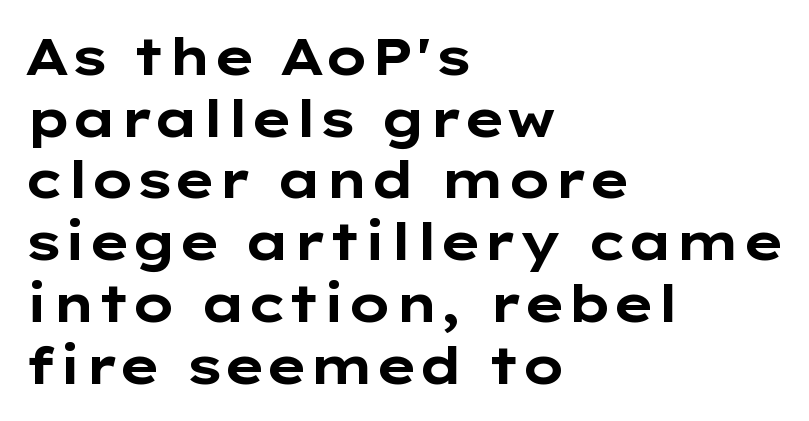
{"serif": "no", "italic": "no", "bold": "yes", "weight": "bold", "width": "wide", "stroke_contrast": "low", "x_height": "medium", "monospaced": "no", "underline": "no", "align": "left", "line_spacing_ratio": 1.21, "letter_spacing": "normal", "letter_spacing_em": 0.0, "glyph_px": 51}
